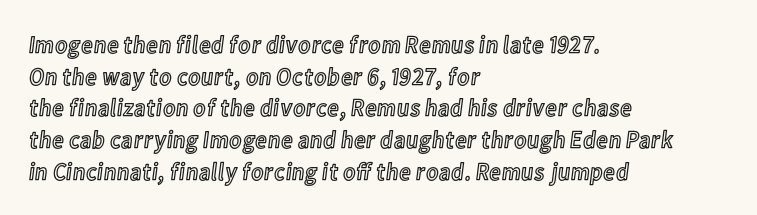
The image shows 25 px text type; set left-aligned, normal line spacing (1.27x), normal letter spacing, not underlined.
